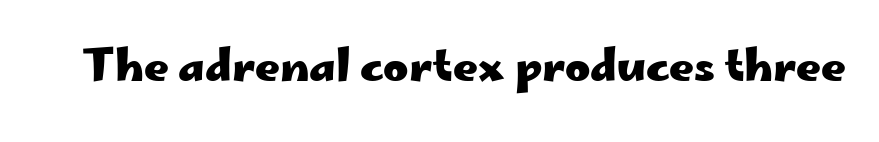
Q: Is the text bold? A: Yes.
Q: Is the text italic (slanted)? A: No, it is upright.
Q: Is the typeface a serif or a sans-serif typeface? A: Sans-serif.
Q: Is the text underlined? A: No.
Q: Is the spacing between letters normal or unusually wide? A: Normal.
Q: Width (condensed, normal, or wide)? A: Wide.
Q: Stroke contrast? A: Low.
Q: x-height? A: Small.
Q: Monospaced? A: No.
